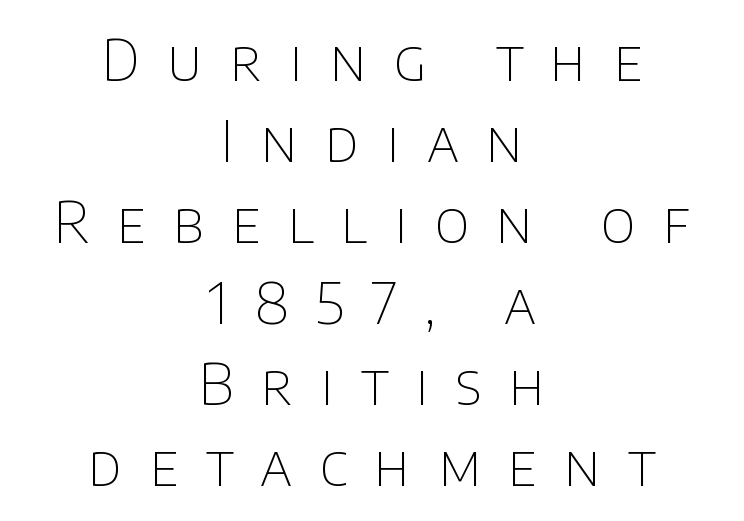
{"serif": "no", "italic": "no", "bold": "no", "weight": "thin", "width": "normal", "stroke_contrast": "low", "x_height": "large", "monospaced": "no", "underline": "no", "align": "center", "line_spacing": "normal", "line_spacing_ratio": 1.42, "letter_spacing": "wide", "letter_spacing_em": 0.48, "glyph_px": 57}
